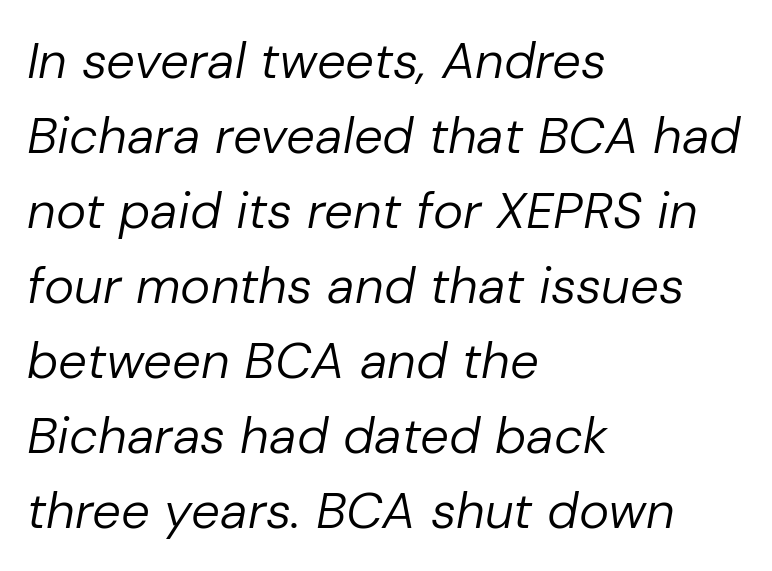
Stems and bowls with no extra thickness — not bold. Spacing between characters is what you'd get straight out of the box. Caption: multi-line text, flush left, ragged right. Has an underline been added? It has not.
